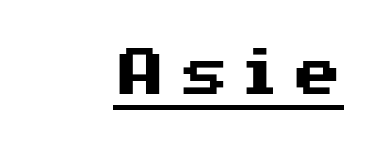
The image shows 76 px heavy, wide sans-serif type, upright; set underlined; medium stroke contrast and a medium x-height.
